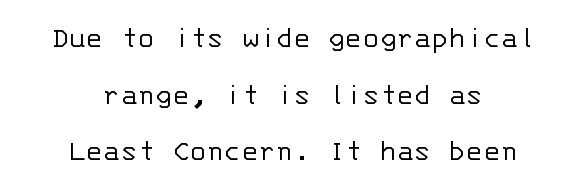
{"serif": "no", "italic": "no", "bold": "no", "weight": "light", "width": "normal", "stroke_contrast": "low", "x_height": "large", "monospaced": "yes", "underline": "no", "align": "center", "line_spacing_ratio": 1.77, "letter_spacing": "normal", "letter_spacing_em": 0.0, "glyph_px": 32}
